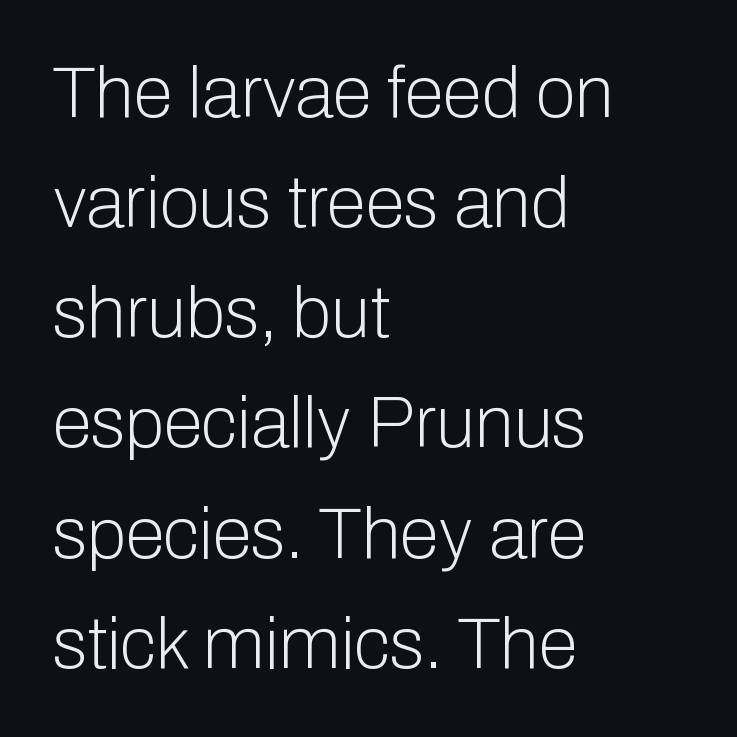
The image shows 72 px light sans-serif type, upright; set left-aligned, normal line spacing (1.53x), normal letter spacing, not underlined; low stroke contrast and a medium x-height.
